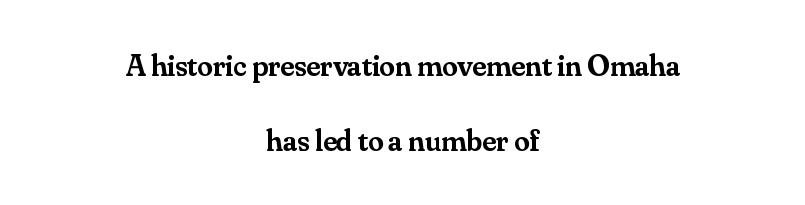
Q: Is the text bold? A: Semi-bold.
Q: Is the text italic (slanted)? A: No, it is upright.
Q: Is the typeface a serif or a sans-serif typeface? A: Serif.
Q: Is the text underlined? A: No.
Q: How is the paragraph aligned? A: Centered.
Q: Is the spacing between letters normal or unusually wide? A: Normal.
Q: Is the spacing between lines tight, normal or loose? A: Loose.
Q: Width (condensed, normal, or wide)? A: Normal.
Q: Stroke contrast? A: Medium.
Q: x-height? A: Small.
Q: Monospaced? A: No.
